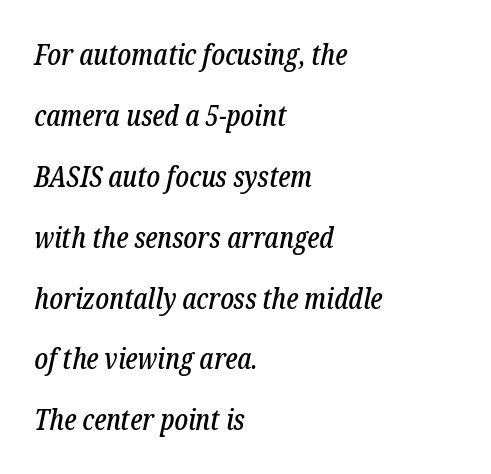
The image shows 29 px condensed serif type, italic (leaning right); set left-aligned, loose line spacing (2.1x), normal letter spacing, not underlined; low stroke contrast and a medium x-height.
